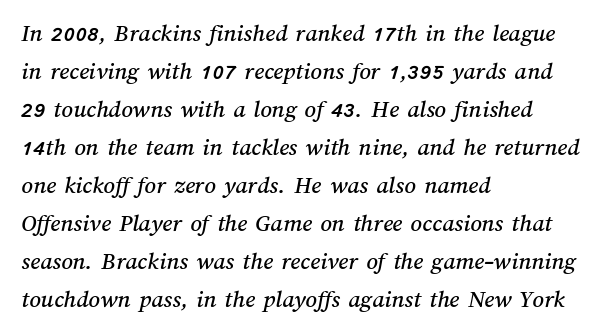
This sample is left-justified, so line endings fall wherever the words run out. Spacing between characters is what you'd get straight out of the box. Is there much room between lines? A standard amount, neither cramped nor airy. Descenders are the only things crossing below the line.
